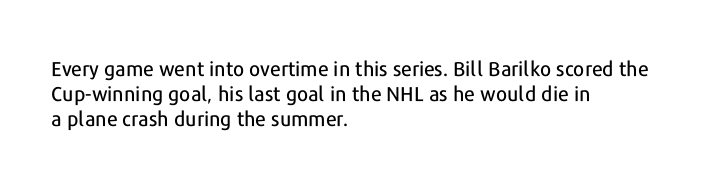
{"italic": "no", "underline": "no", "align": "left", "line_spacing": "normal", "line_spacing_ratio": 1.26, "letter_spacing": "normal", "letter_spacing_em": 0.0, "glyph_px": 20}
